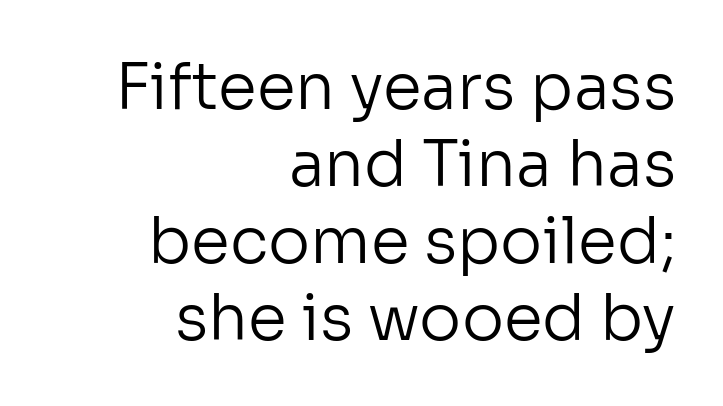
Spacing verdict: proportional, widths tailored to each character. Just letters on the line, the space beneath them empty. This sample uses plain, unmodified letter spacing. Caption: multi-line text, flush right, ragged left. Counters stay open thanks to moderate or lighter strokes.
